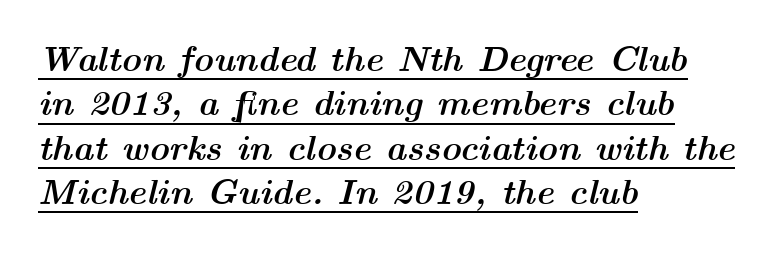
Is there an underline? Yes — a line sits under the letters. The lines sit at an ordinary, default distance from one another. Caption: standard tracking, unaltered. Compared with an ordinary text face, these strokes are far heavier — a full bold.
